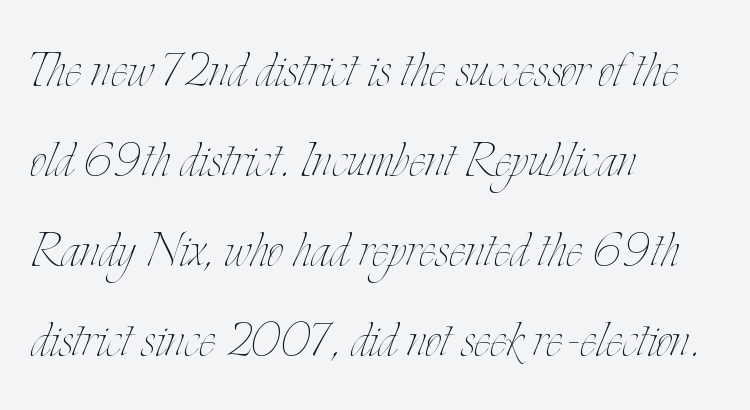
{"bold": "no", "weight": "thin", "width": "condensed", "stroke_contrast": "low", "x_height": "small", "monospaced": "no", "underline": "no", "align": "left", "line_spacing": "normal", "line_spacing_ratio": 1.43, "letter_spacing": "normal", "letter_spacing_em": 0.0, "glyph_px": 63}
